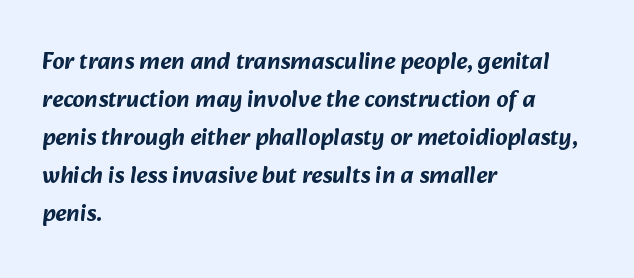
Characters follow at the spacing the type designer built in. Does the leading feel generous? No, just average. Quick note: underline off. The paragraph shown leans on its left margin.
